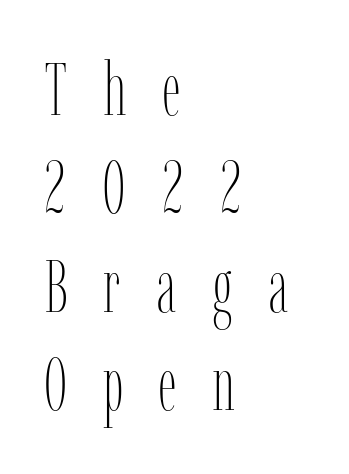
{"italic": "no", "bold": "no", "weight": "thin", "width": "condensed", "stroke_contrast": "low", "x_height": "medium", "monospaced": "no", "underline": "no", "align": "left", "line_spacing": "normal", "line_spacing_ratio": 1.33, "letter_spacing": "wide", "letter_spacing_em": 0.48, "glyph_px": 74}
